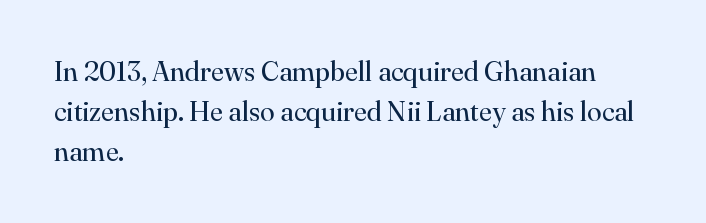
{"italic": "no", "bold": "no", "underline": "no", "align": "left", "line_spacing": "normal", "line_spacing_ratio": 1.49, "letter_spacing": "normal", "letter_spacing_em": 0.0, "glyph_px": 27}
